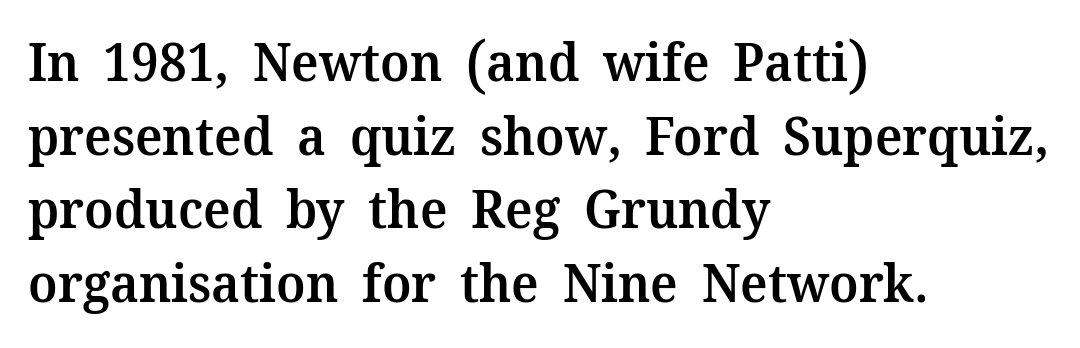
{"serif": "yes", "italic": "no", "bold": "semi", "weight": "semibold", "width": "normal", "stroke_contrast": "medium", "x_height": "medium", "monospaced": "no", "underline": "no", "align": "left", "line_spacing": "normal", "line_spacing_ratio": 1.39, "letter_spacing": "normal", "letter_spacing_em": 0.0, "glyph_px": 53}
